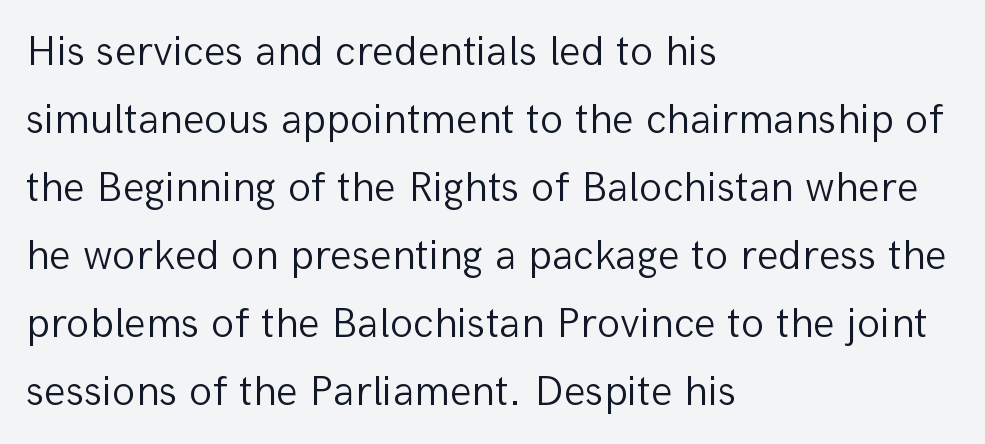
Evenly set lines give the paragraph a standard silhouette. Stroke thickness stays within the range of a standard reading face or lighter. Letters rest on an invisible, unmarked baseline. Unlike a traditional serif, this face leaves its strokes unadorned.
